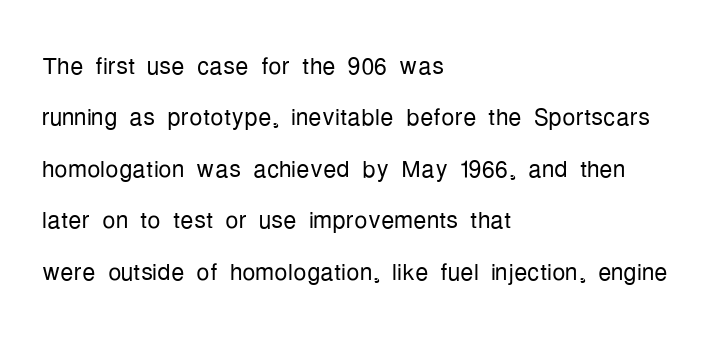
{"serif": "no", "italic": "no", "bold": "no", "weight": "light", "width": "condensed", "stroke_contrast": "low", "x_height": "medium", "monospaced": "no", "underline": "no", "align": "left", "line_spacing": "normal", "line_spacing_ratio": 1.56, "letter_spacing": "normal", "letter_spacing_em": 0.0, "glyph_px": 33}
